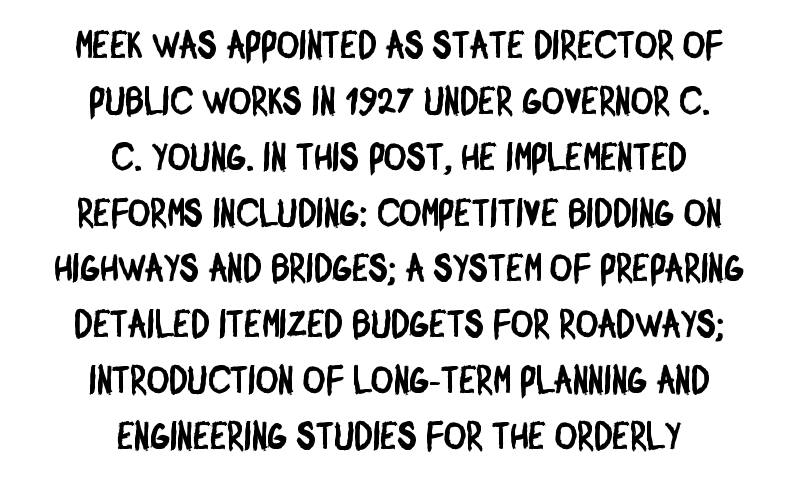
Q: Is the typeface a serif or a sans-serif typeface? A: Sans-serif.
Q: Is the text underlined? A: No.
Q: How is the paragraph aligned? A: Centered.
Q: Is the spacing between letters normal or unusually wide? A: Normal.
Q: Is the spacing between lines tight, normal or loose? A: Normal.
Q: Width (condensed, normal, or wide)? A: Condensed.
Q: Stroke contrast? A: Low.
Q: x-height? A: Large.
Q: Monospaced? A: No.
